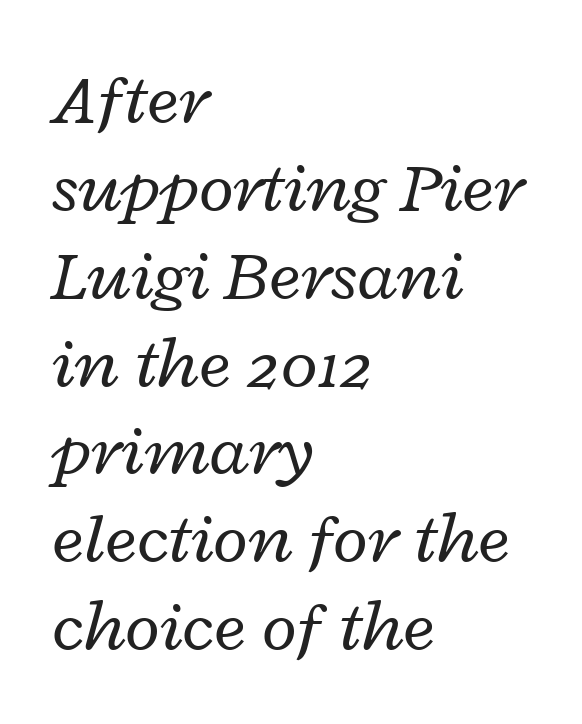
The image shows 72 px regular-weight, wide type, italic (leaning right); set left-aligned, line spacing 1.22x, normal letter spacing, not underlined; low stroke contrast and a medium x-height.
